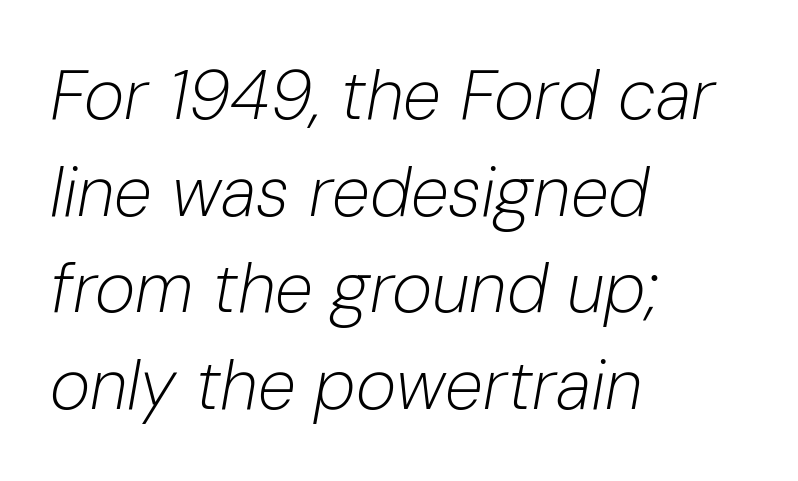
This rendering features lettering with no underline. Between one letter and the next there's only the usual sliver of space. This block has exactly the height ordinary leading produces. No chunkiness to these letters — they're not bold. Typeset ragged right — the left edge is the straight one. Proportional: the letters do not fall into vertical columns.
